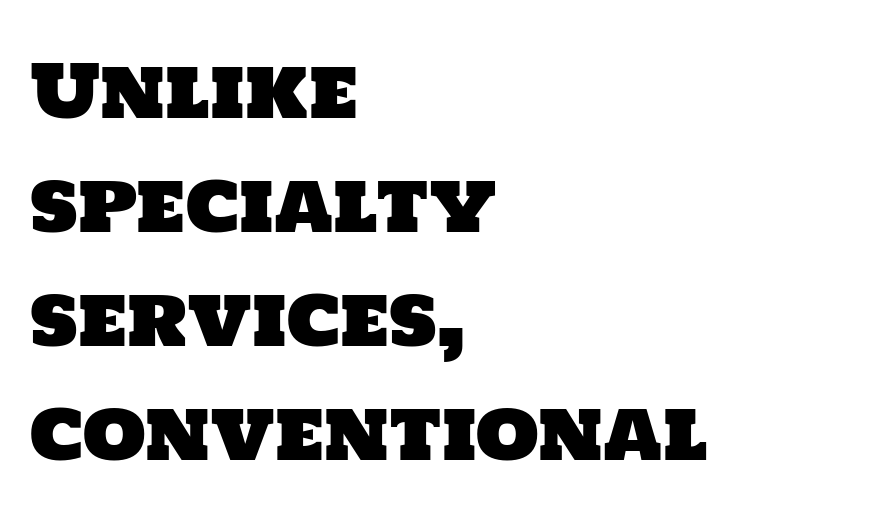
{"serif": "no", "width": "normal", "stroke_contrast": "low", "x_height": "large", "monospaced": "no", "underline": "no", "align": "left", "line_spacing": "normal", "line_spacing_ratio": 1.56, "letter_spacing": "normal", "letter_spacing_em": 0.0, "glyph_px": 73}
